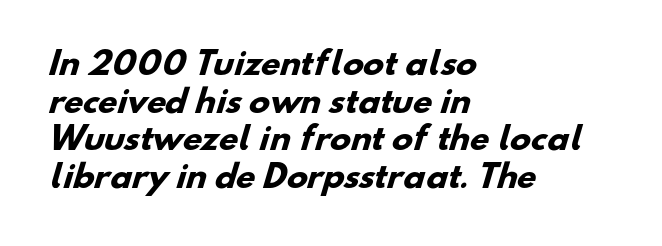
Q: Is the text bold? A: Yes.
Q: Is the typeface a serif or a sans-serif typeface? A: Sans-serif.
Q: Is the text underlined? A: No.
Q: How is the paragraph aligned? A: Left-aligned.
Q: Is the spacing between letters normal or unusually wide? A: Normal.
Q: Width (condensed, normal, or wide)? A: Normal.
Q: Stroke contrast? A: Low.
Q: x-height? A: Small.
Q: Monospaced? A: No.
